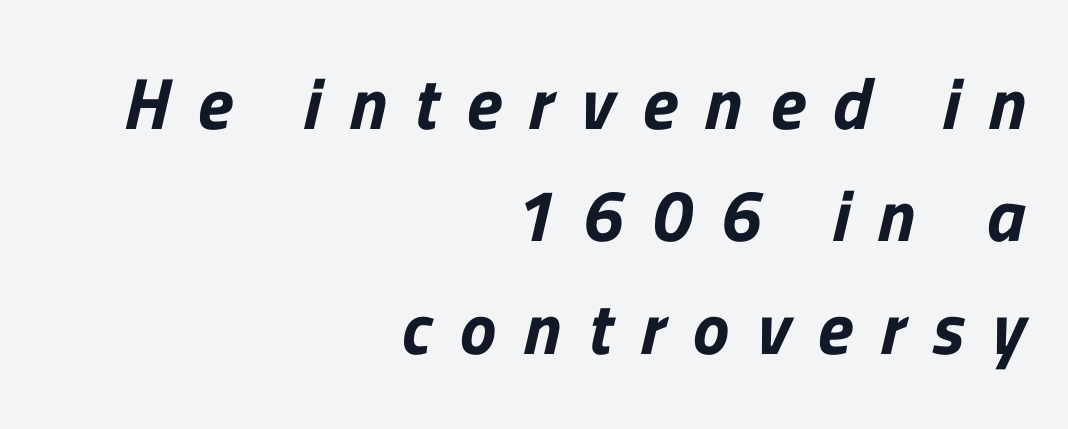
{"serif": "no", "width": "normal", "stroke_contrast": "low", "x_height": "medium", "monospaced": "no", "underline": "no", "align": "right", "line_spacing": "normal", "line_spacing_ratio": 1.54, "letter_spacing": "wide", "letter_spacing_em": 0.38, "glyph_px": 73}
